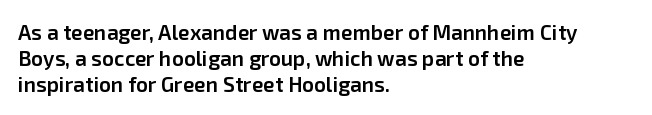
{"italic": "no", "bold": "semi", "underline": "no", "align": "left", "line_spacing_ratio": 1.23, "letter_spacing": "normal", "letter_spacing_em": 0.0, "glyph_px": 21}
